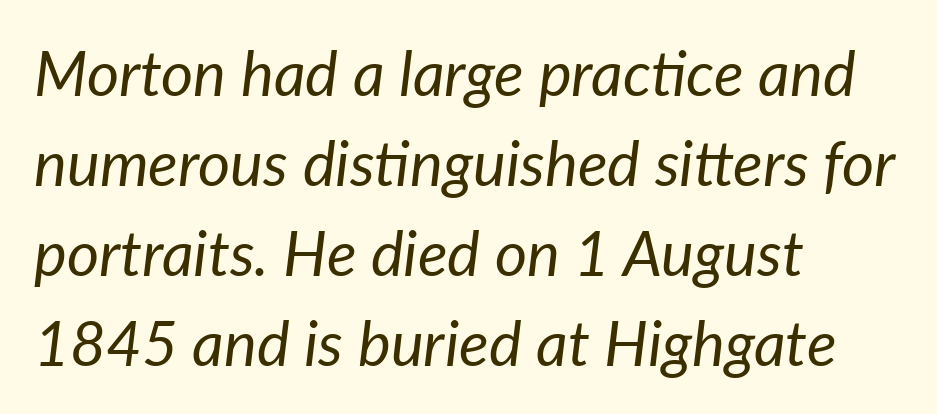
How are the letters spaced? Ordinarily, with no added tracking. Notice how the passage keeps a crisp vertical edge on the left only. The baseline area is clear. Baseline-to-baseline distance is the conventional proportion of letter height.
